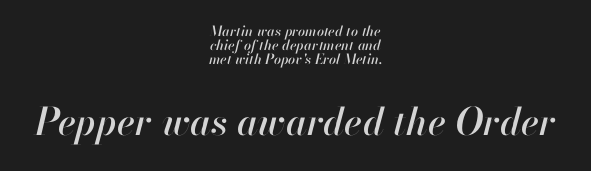
The image shows 38 px text type, italic (leaning right); set centered, tight line spacing (0.99x), normal letter spacing, not underlined; the second (bottom) block is 2.71x larger; high stroke contrast and a small x-height.
